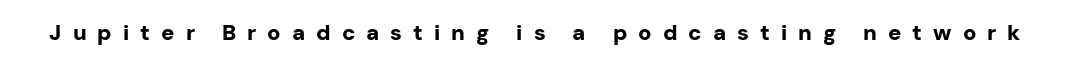
Q: Is the text bold? A: Yes.
Q: Is the text italic (slanted)? A: No, it is upright.
Q: Is the text underlined? A: No.
Q: Is the spacing between letters normal or unusually wide? A: Unusually wide.
